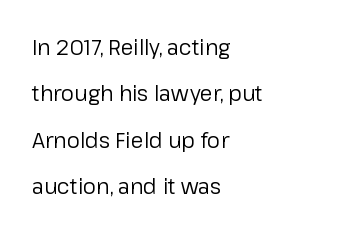
No italicization has been applied; the sample stays upright. Bold? No — there's no thickening of the strokes. Airy leading. Just letters on the line, the space beneath them empty.
